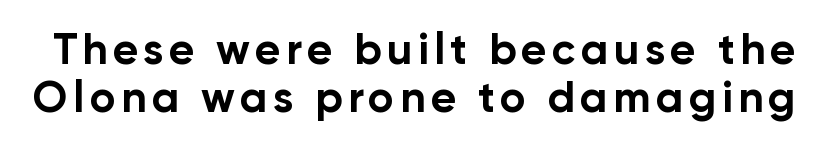
The image shows 44 px bold sans-serif type, upright; set tight line spacing (1.08x), not underlined; low stroke contrast and a medium x-height.
